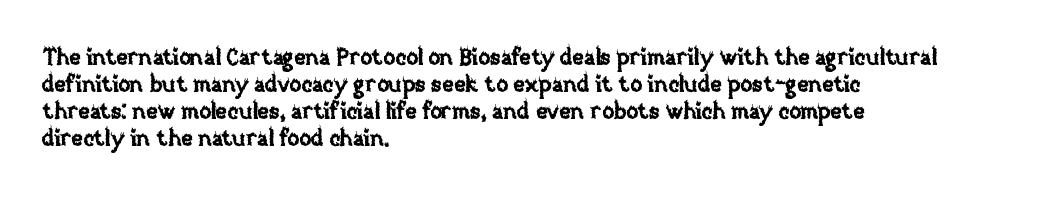
The image shows 22 px text type, upright; set left-aligned, line spacing 1.23x, normal letter spacing, not underlined.
